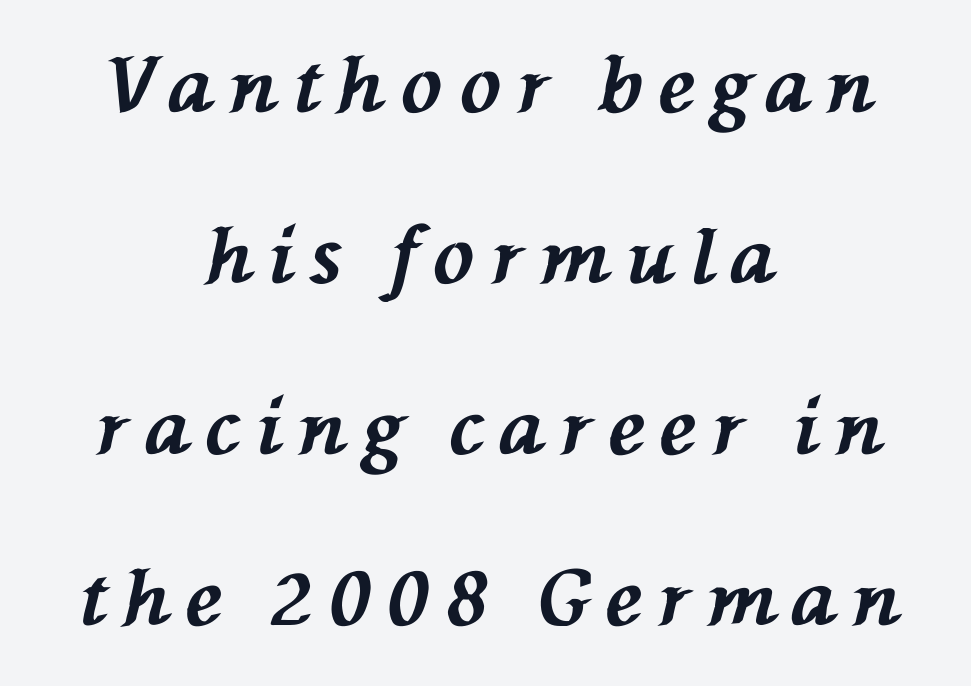
{"italic": "yes", "lean": "left", "slant_degrees": 76, "bold": "yes", "weight": "bold", "width": "normal", "stroke_contrast": "medium", "x_height": "medium", "monospaced": "no", "underline": "no", "align": "center", "line_spacing": "loose", "line_spacing_ratio": 2.25, "letter_spacing": "wide", "letter_spacing_em": 0.21, "glyph_px": 76}
